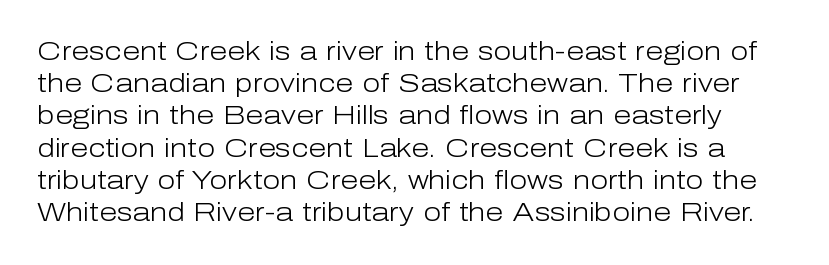
The image shows 26 px text type, upright; set line spacing 1.24x, normal letter spacing, not underlined.
